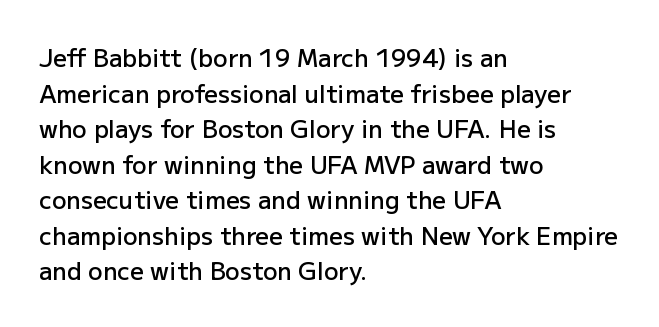
Q: Is the text bold? A: Semi-bold.
Q: Is the text italic (slanted)? A: No, it is upright.
Q: Is the text underlined? A: No.
Q: How is the paragraph aligned? A: Left-aligned.
Q: Is the spacing between letters normal or unusually wide? A: Normal.
Q: Is the spacing between lines tight, normal or loose? A: Normal.
